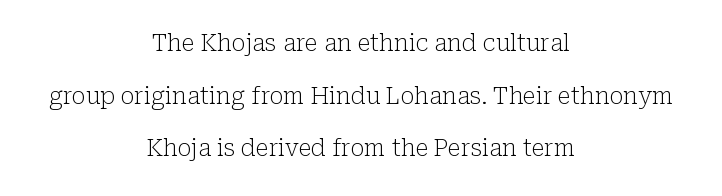
A bare baseline throughout the passage. Weight: in the light-to-regular range. Horizontal alignment here is central, giving a formal, balanced look. Posture: upright roman.
